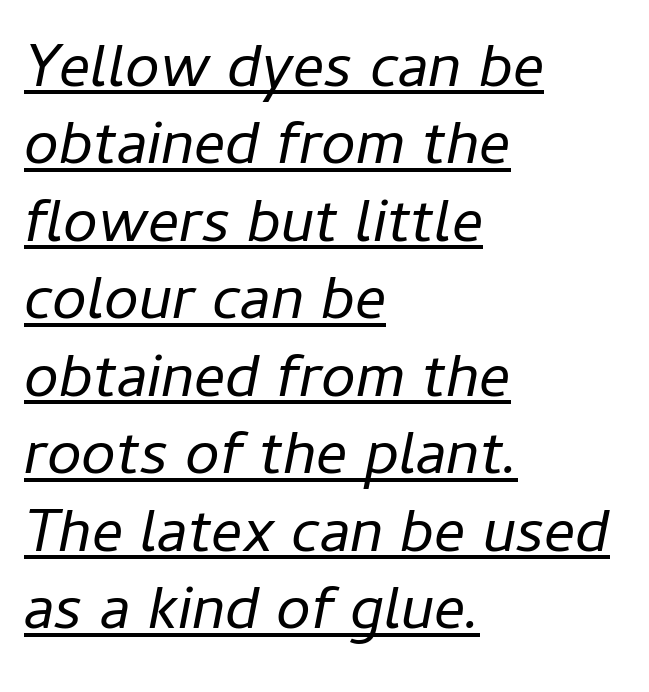
{"italic": "yes", "lean": "right", "slant_degrees": 11, "bold": "no", "weight": "regular", "width": "normal", "stroke_contrast": "low", "x_height": "medium", "monospaced": "no", "underline": "yes", "align": "left", "line_spacing": "normal", "line_spacing_ratio": 1.25, "letter_spacing": "normal", "letter_spacing_em": 0.0, "glyph_px": 62}
